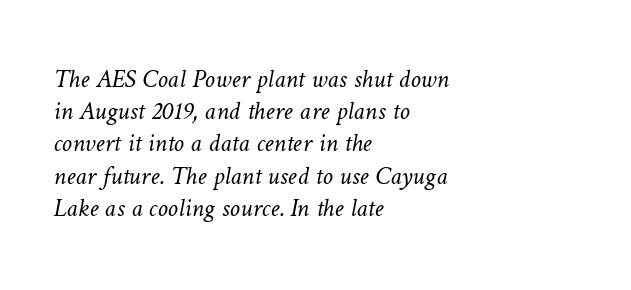
Q: Is the text bold? A: No.
Q: Is the text underlined? A: No.
Q: How is the paragraph aligned? A: Left-aligned.
Q: Is the spacing between letters normal or unusually wide? A: Normal.
